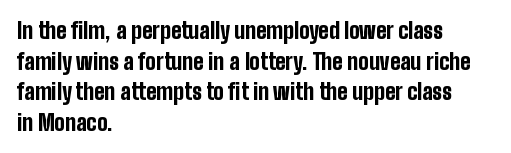
{"italic": "no", "bold": "yes", "underline": "no", "align": "left", "line_spacing": "normal", "line_spacing_ratio": 1.39, "letter_spacing": "normal", "letter_spacing_em": 0.0, "glyph_px": 22}
